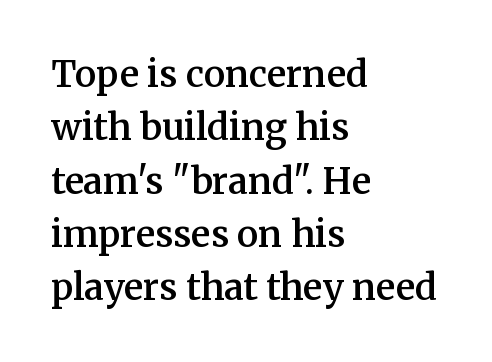
Evenly set lines give the paragraph a standard silhouette. This sample uses an upright cut, with every glyph sitting square on the baseline. The space beneath each line is pristine and unruled. Letterform terminals end in serifs throughout the passage. Look at the tracking — it's just the regular setting, nothing added. The rag falls on the right side of this text block.
